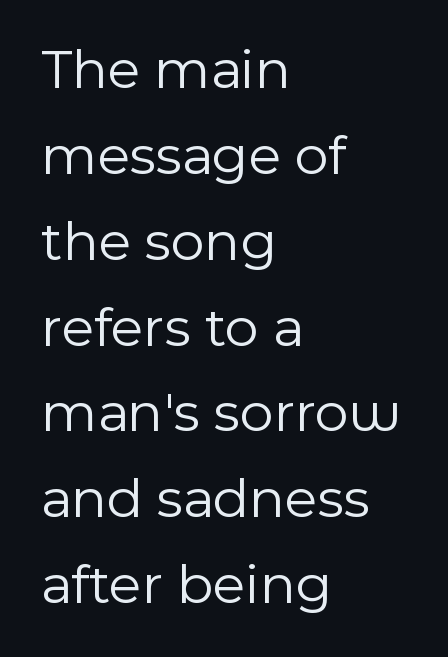
Each letter keeps its own natural width here, so spacing adapts to shape. A clean baseline with only descenders dipping below it. The block of text has a typical density, with ordinary space between rows. Font category for this specimen: sans-serif. Characters remain perfectly vertical along every line. Default kerning and tracking; the words read as compact shapes.
